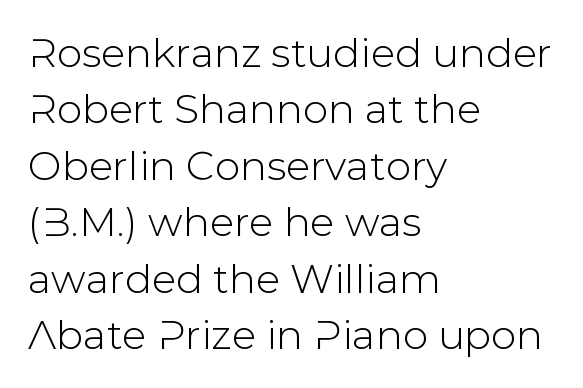
{"serif": "no", "italic": "no", "width": "normal", "stroke_contrast": "low", "x_height": "medium", "monospaced": "no", "underline": "no", "align": "left", "line_spacing": "normal", "line_spacing_ratio": 1.41, "letter_spacing": "normal", "letter_spacing_em": 0.0, "glyph_px": 40}
